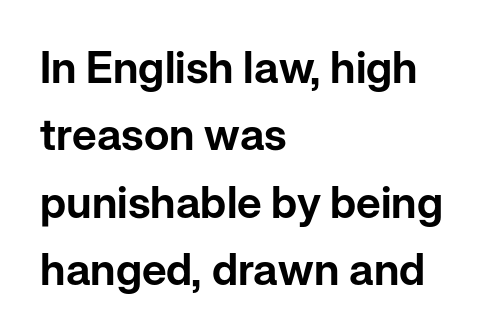
Tracking value appears to be zero — textbook default spacing. The passage shown is typed in a proportional face where columns would drift. These lines sit exactly where default settings would place them. Every row of glyphs begins at an identical x-position on the left.
